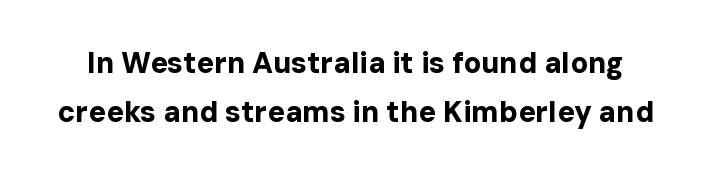
These lines are rendered in a variable-pitch font. Any mark beneath the type? The region is blank. Notice how the stems are strictly vertical — no italics here. Serif or sans? Sans — the stroke terminals are bare. Stroke thickness is high; the sample reads as a true bold. This block has exactly the height ordinary leading produces.
